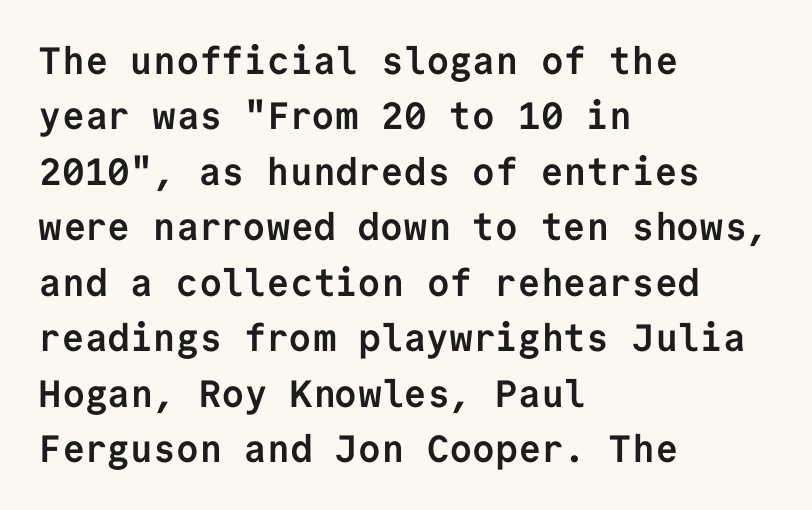
Q: Is the text bold? A: Yes.
Q: Is the text italic (slanted)? A: No, it is upright.
Q: Is the typeface a serif or a sans-serif typeface? A: Sans-serif.
Q: Is the text underlined? A: No.
Q: How is the paragraph aligned? A: Left-aligned.
Q: Is the spacing between letters normal or unusually wide? A: Normal.
Q: Is the spacing between lines tight, normal or loose? A: Normal.
Q: Width (condensed, normal, or wide)? A: Normal.
Q: Stroke contrast? A: Low.
Q: x-height? A: Medium.
Q: Monospaced? A: Yes.
